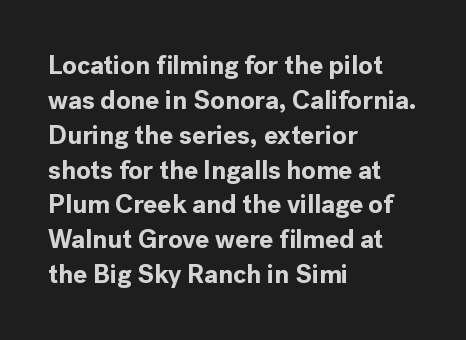
The baseline area is clear. The lines in this sample share a left origin and differ only in where they stop. The type is set solid horizontally, with unmodified tracking. Compared with typical paragraphs, the rows here are spaced about the same. Thick stems and heavy bowls — unmistakably bold. Ascenders rise straight up at ninety degrees.
